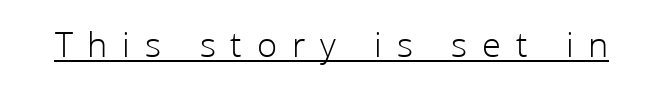
{"serif": "no", "italic": "no", "bold": "no", "weight": "light", "width": "normal", "stroke_contrast": "low", "x_height": "medium", "monospaced": "no", "underline": "yes", "letter_spacing": "wide", "letter_spacing_em": 0.4, "glyph_px": 37}
